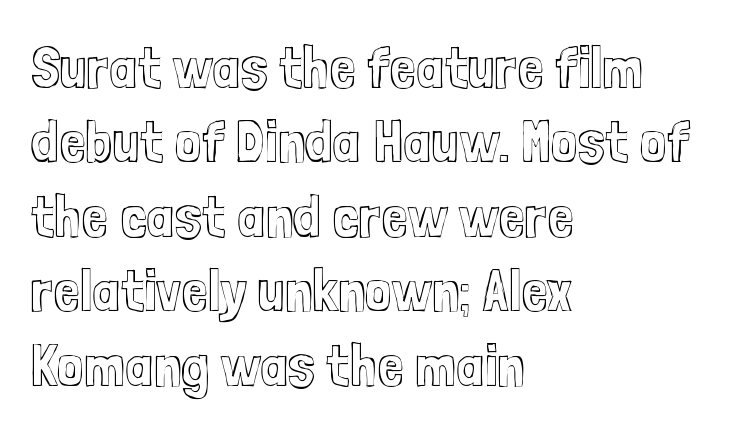
Q: Is the text italic (slanted)? A: No, it is upright.
Q: Is the text underlined? A: No.
Q: How is the paragraph aligned? A: Left-aligned.
Q: Is the spacing between letters normal or unusually wide? A: Normal.
Q: Width (condensed, normal, or wide)? A: Condensed.
Q: x-height? A: Medium.
Q: Monospaced? A: No.
